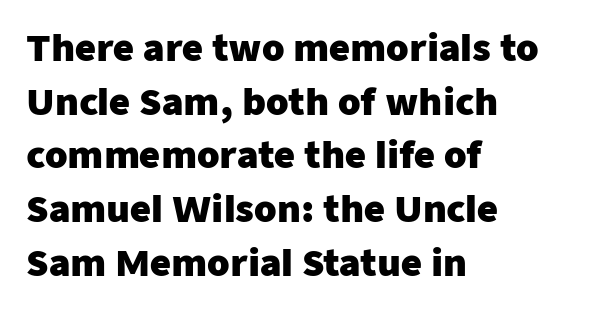
{"serif": "no", "italic": "no", "bold": "yes", "weight": "heavy", "width": "normal", "stroke_contrast": "low", "x_height": "medium", "monospaced": "no", "underline": "no", "align": "left", "line_spacing": "normal", "line_spacing_ratio": 1.49, "letter_spacing": "normal", "letter_spacing_em": 0.0, "glyph_px": 36}
